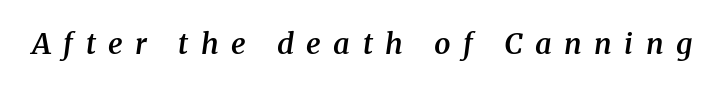
In terms of letterform style, serifs are clearly present. Check the space under the baseline: it is left empty. Letter spacing: wide. The typesetting leans somewhat heavy: a semibold. In terms of posture, this sample is oblique. Character widths vary here, with narrow letters taking less room than wide ones.
